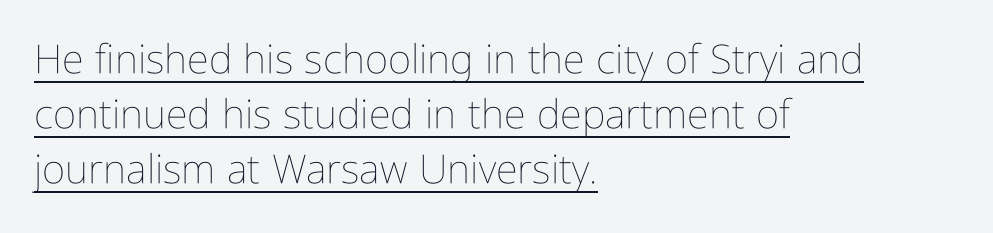
{"italic": "no", "bold": "no", "weight": "thin", "width": "condensed", "stroke_contrast": "low", "x_height": "medium", "monospaced": "no", "underline": "yes", "align": "left", "line_spacing": "normal", "line_spacing_ratio": 1.37, "letter_spacing": "normal", "letter_spacing_em": 0.0, "glyph_px": 40}
